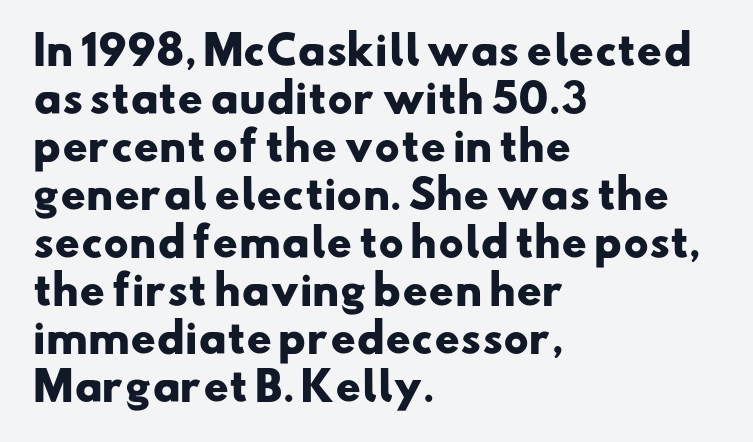
Q: Is the text bold? A: Yes.
Q: Is the typeface a serif or a sans-serif typeface? A: Sans-serif.
Q: Is the text underlined? A: No.
Q: How is the paragraph aligned? A: Left-aligned.
Q: Is the spacing between letters normal or unusually wide? A: Normal.
Q: Width (condensed, normal, or wide)? A: Wide.
Q: Stroke contrast? A: Low.
Q: x-height? A: Small.
Q: Monospaced? A: No.
